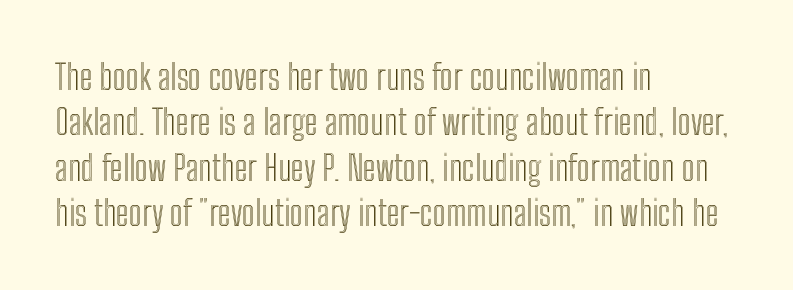
{"italic": "no", "width": "condensed", "x_height": "medium", "monospaced": "no", "underline": "no", "align": "left", "line_spacing": "normal", "line_spacing_ratio": 1.3, "letter_spacing": "normal", "letter_spacing_em": 0.0, "glyph_px": 35}
